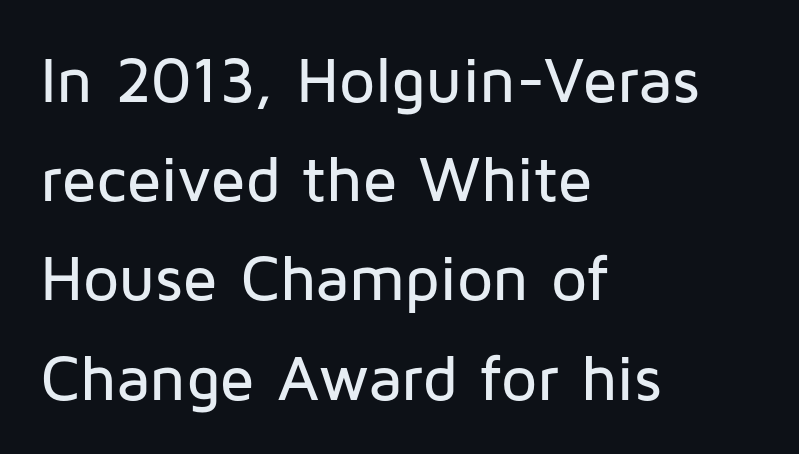
This sample uses an upright cut, with every glyph sitting square on the baseline. The type is set solid horizontally, with unmodified tracking. Grotesque or geometric, the face here clearly has no serifs. Where is the straight margin? On the left.
